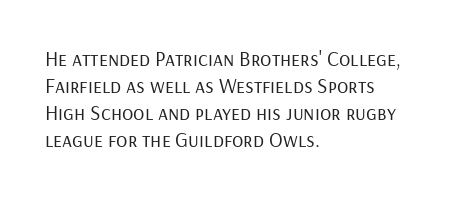
{"italic": "no", "bold": "no", "underline": "no", "align": "left", "line_spacing": "normal", "line_spacing_ratio": 1.29, "letter_spacing": "normal", "letter_spacing_em": 0.0, "glyph_px": 21}
